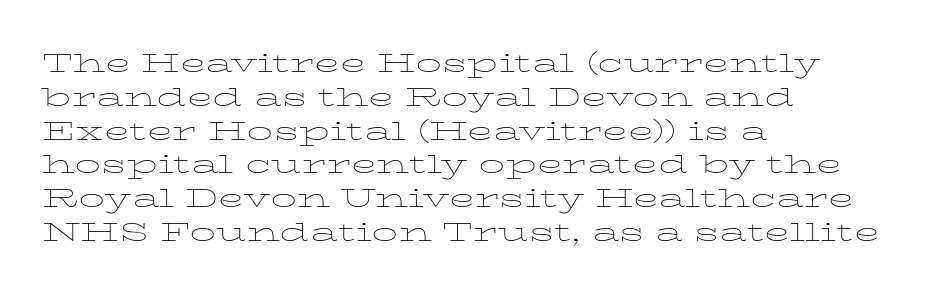
Descenders are the only things crossing below the line. Vertical strokes here are truly vertical. Compared with typical paragraphs, the rows here are spaced about the same. The setting favours the left margin, as ordinary paragraphs usually do.
